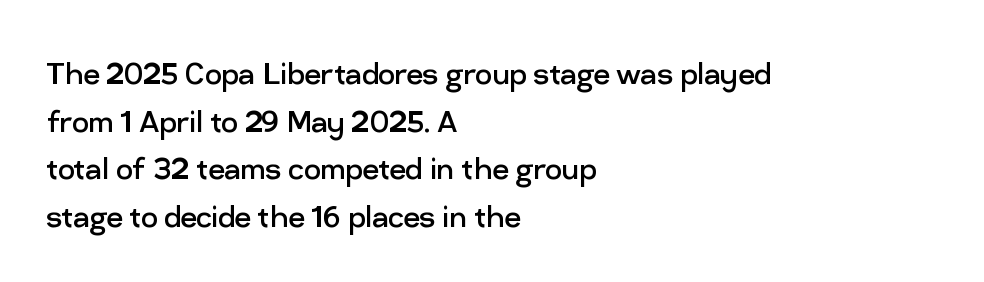
{"serif": "no", "italic": "no", "bold": "no", "weight": "regular", "width": "normal", "stroke_contrast": "low", "x_height": "medium", "monospaced": "no", "underline": "no", "align": "left", "line_spacing": "normal", "line_spacing_ratio": 1.29, "letter_spacing": "normal", "letter_spacing_em": 0.0, "glyph_px": 37}
